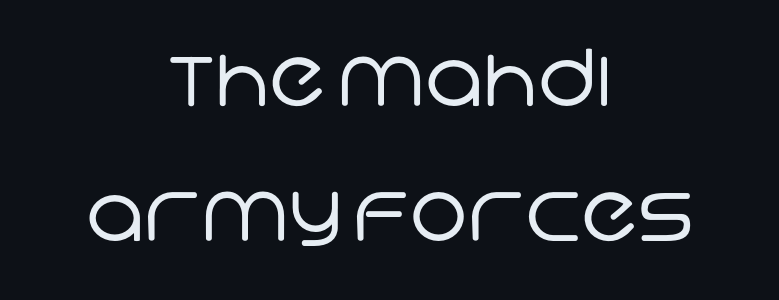
Q: Is the text bold? A: No.
Q: Is the typeface a serif or a sans-serif typeface? A: Sans-serif.
Q: Is the text underlined? A: No.
Q: How is the paragraph aligned? A: Centered.
Q: Is the spacing between letters normal or unusually wide? A: Normal.
Q: Width (condensed, normal, or wide)? A: Normal.
Q: Stroke contrast? A: Low.
Q: x-height? A: Large.
Q: Monospaced? A: No.
